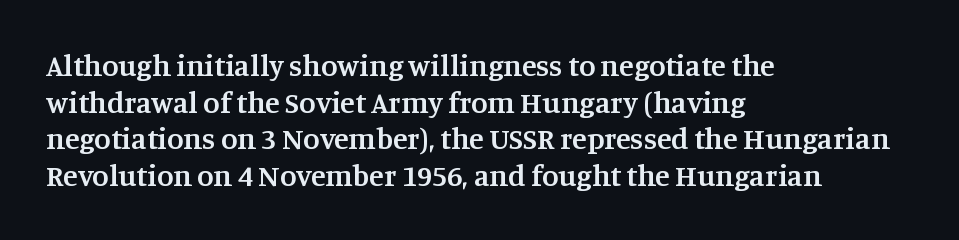
The image shows 30 px semibold serif type, upright; set left-aligned, line spacing 1.22x, normal letter spacing, not underlined; medium stroke contrast and a large x-height.
